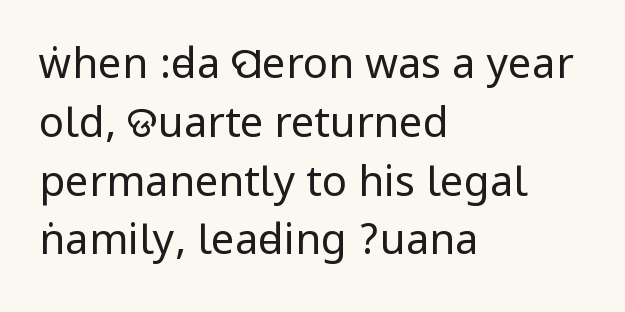
{"serif": "no", "italic": "no", "bold": "no", "weight": "regular", "width": "condensed", "stroke_contrast": "low", "underline": "no", "align": "left", "line_spacing": "normal", "line_spacing_ratio": 1.4, "letter_spacing": "normal", "letter_spacing_em": 0.0, "glyph_px": 42}
